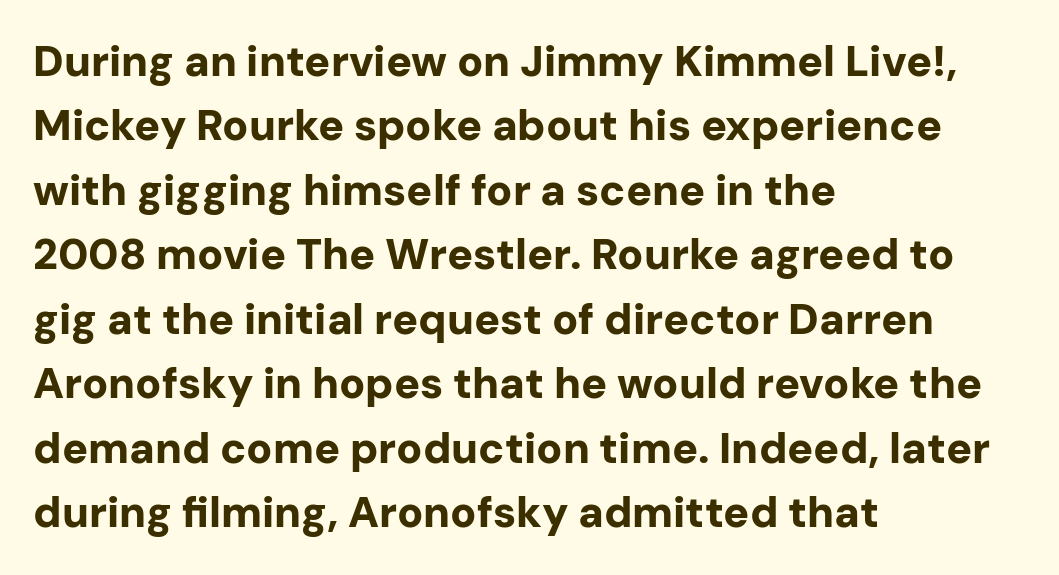
{"serif": "no", "italic": "no", "bold": "yes", "weight": "bold", "width": "normal", "stroke_contrast": "low", "x_height": "medium", "monospaced": "no", "underline": "no", "align": "left", "line_spacing": "normal", "line_spacing_ratio": 1.5, "letter_spacing": "normal", "letter_spacing_em": 0.0, "glyph_px": 43}
